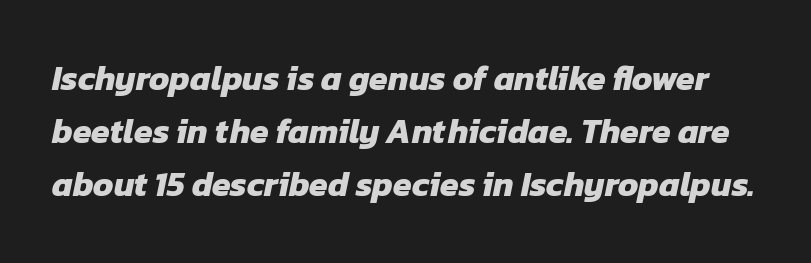
The letters are bold, with thick, heavy strokes. The designer went with a sans here, leaving each stem footless. Has an underline been added? It has not. Each new line begins a customary step beneath the previous one. How are the letters spaced? Ordinarily, with no added tracking.
